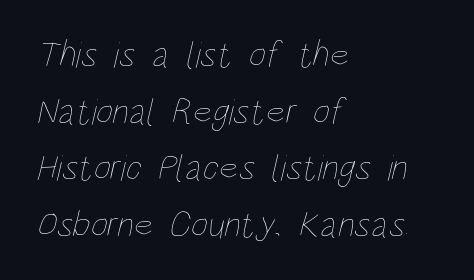
The image shows 37 px thin, condensed type; set left-aligned, normal line spacing (1.53x), normal letter spacing, not underlined; low stroke contrast and a large x-height.
